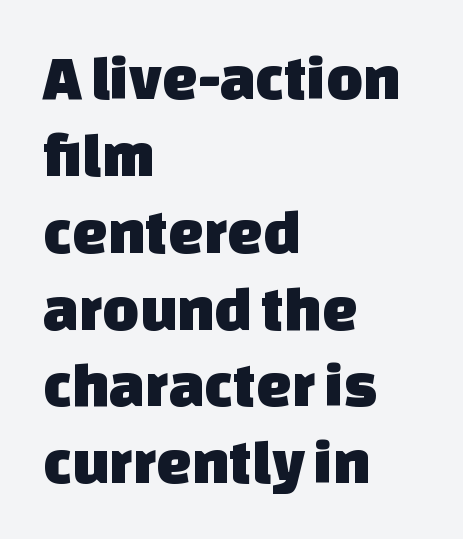
The image shows 63 px sans-serif type; set left-aligned, line spacing 1.22x, normal letter spacing, not underlined; low stroke contrast and a large x-height.
